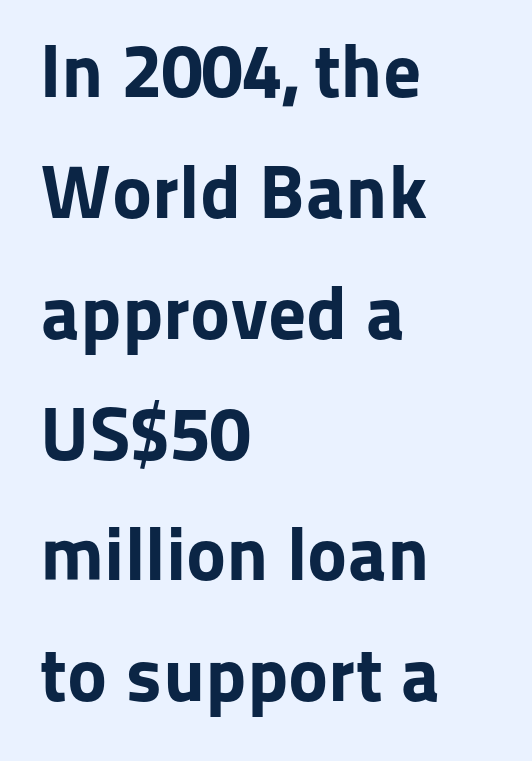
The image shows 76 px bold sans-serif type, upright; set left-aligned, normal line spacing (1.59x), normal letter spacing, not underlined; low stroke contrast and a medium x-height.
